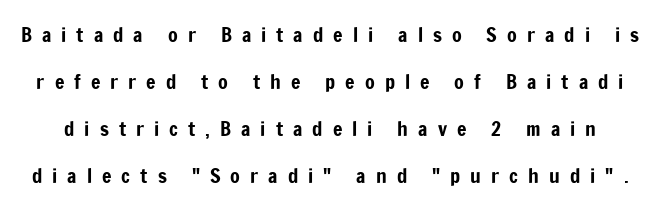
{"italic": "no", "underline": "no", "line_spacing": "loose", "line_spacing_ratio": 2.35, "letter_spacing": "wide", "letter_spacing_em": 0.5, "glyph_px": 20}
